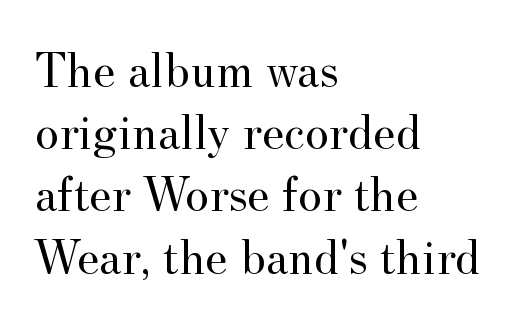
{"serif": "yes", "italic": "no", "bold": "no", "weight": "regular", "width": "normal", "stroke_contrast": "medium", "x_height": "small", "monospaced": "no", "underline": "no", "align": "left", "line_spacing_ratio": 1.22, "letter_spacing": "normal", "letter_spacing_em": 0.0, "glyph_px": 51}
